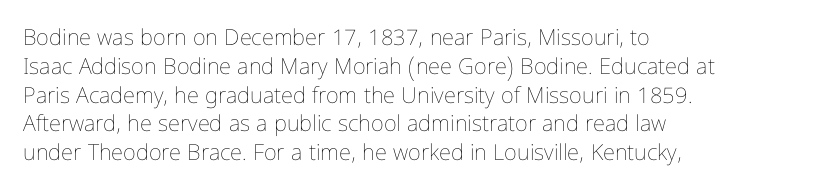
Q: Is the text bold? A: No.
Q: Is the text italic (slanted)? A: No, it is upright.
Q: Is the text underlined? A: No.
Q: How is the paragraph aligned? A: Left-aligned.
Q: Is the spacing between letters normal or unusually wide? A: Normal.
Q: Is the spacing between lines tight, normal or loose? A: Normal.
